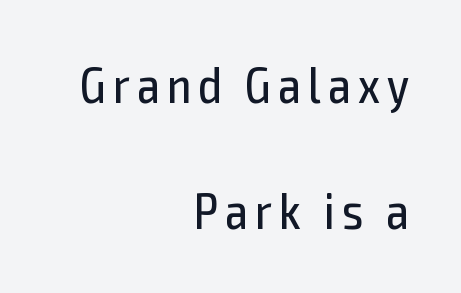
The image shows 51 px regular-weight, condensed sans-serif type, upright; set right-aligned, loose line spacing (2.48x), not underlined; a medium x-height.
